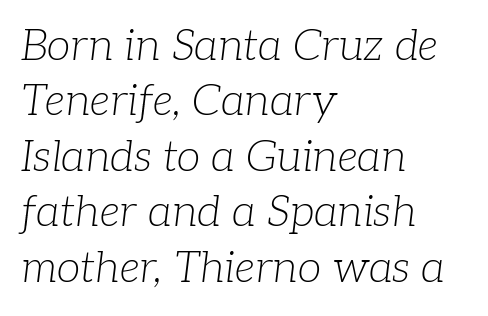
No word sits above an underline. Layout note: lines flush left. The letters advance in unequal steps, a hallmark of proportional type. The passage shown is not bold in any degree. The type family on display is of the serif kind.
